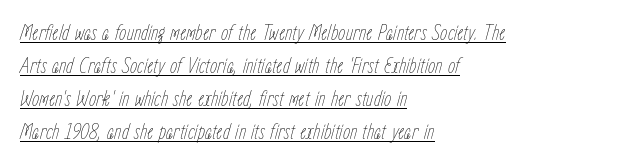
An italicized treatment has been applied to the whole sample. One-word summary of the alignment: left. Tracking here is standard; glyphs follow each other at the usual distance. Does the leading feel generous? No, just average. Glance below the letters and you will spot a drawn line.
